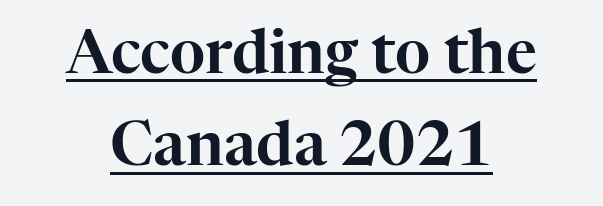
Nobody touched the tracking dial on this one. A typesetter would call this proportional, since set widths differ per character. Evenly set lines give the paragraph a standard silhouette. Notice how a bar underscores the lettering throughout. Classification — serif.
